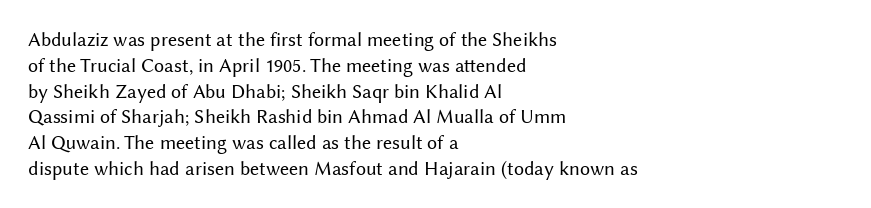
Q: Is the text bold? A: No.
Q: Is the text italic (slanted)? A: No, it is upright.
Q: Is the text underlined? A: No.
Q: How is the paragraph aligned? A: Left-aligned.
Q: Is the spacing between letters normal or unusually wide? A: Normal.
Q: Is the spacing between lines tight, normal or loose? A: Normal.
